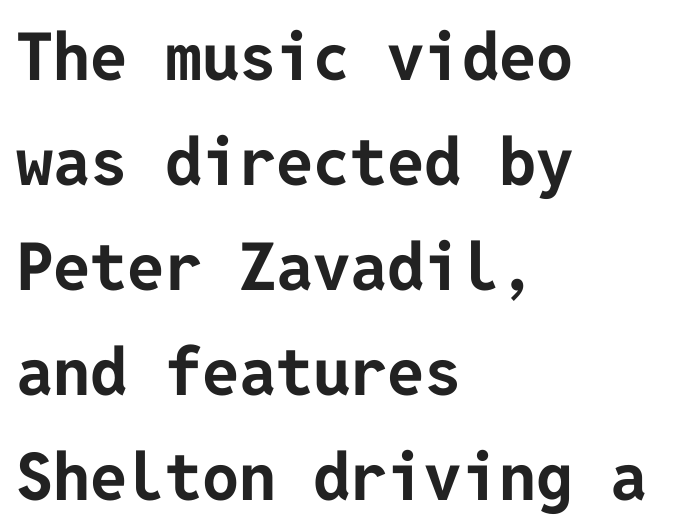
Alignment: flush left. The strip under each line holds only bare page. Rendered with straight, roman letterforms. What's the leading like? Ordinary, nothing unusual. In terms of letterspacing, this is plain default setting.
